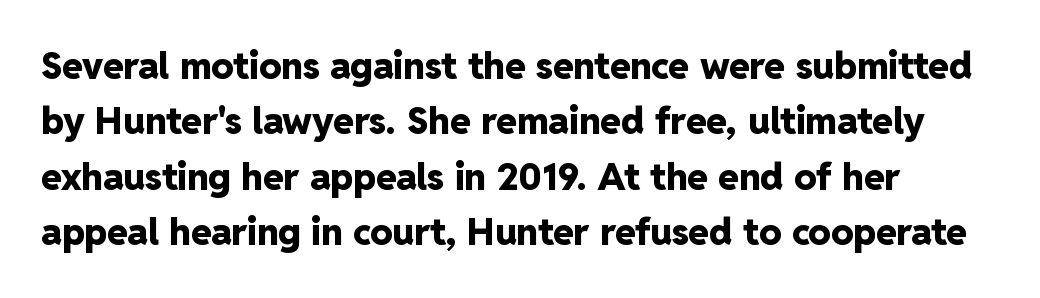
The image shows 37 px heavy sans-serif type, upright; set left-aligned, normal line spacing (1.5x), normal letter spacing, not underlined; low stroke contrast and a medium x-height.
